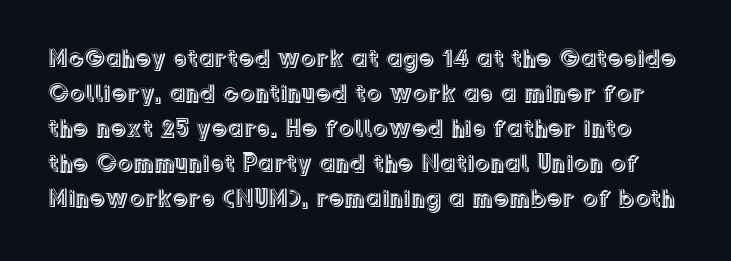
{"italic": "no", "underline": "no", "line_spacing": "normal", "line_spacing_ratio": 1.4, "letter_spacing": "normal", "letter_spacing_em": 0.0, "glyph_px": 25}
